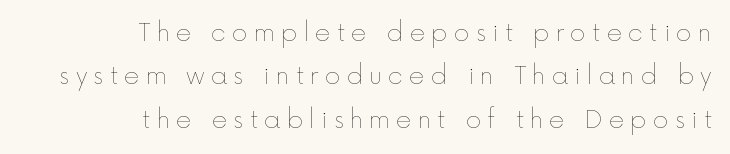
Q: Is the text bold? A: No.
Q: Is the text italic (slanted)? A: No, it is upright.
Q: Is the text underlined? A: No.
Q: How is the paragraph aligned? A: Right-aligned.
Q: Is the spacing between letters normal or unusually wide? A: Unusually wide.
